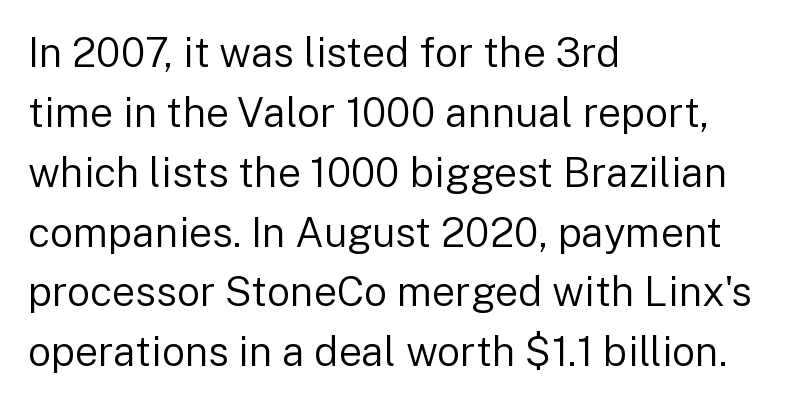
{"serif": "no", "italic": "no", "bold": "no", "weight": "regular", "width": "normal", "stroke_contrast": "low", "x_height": "medium", "monospaced": "no", "underline": "no", "align": "left", "line_spacing": "normal", "line_spacing_ratio": 1.46, "letter_spacing": "normal", "letter_spacing_em": 0.0, "glyph_px": 41}
